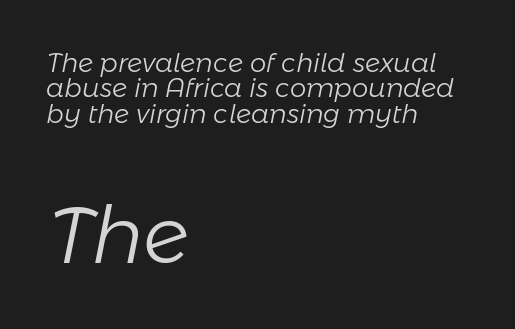
The image shows 79 px light type, italic (leaning right); set left-aligned, tight line spacing (0.98x), normal letter spacing, not underlined; the second (bottom) block is 3.04x larger; low stroke contrast and a medium x-height.
